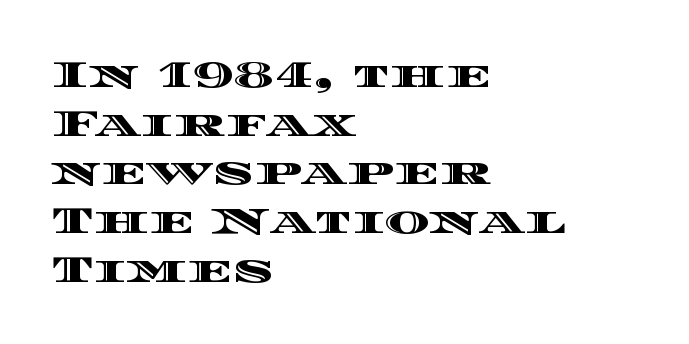
{"italic": "no", "width": "wide", "x_height": "large", "monospaced": "no", "underline": "no", "align": "left", "line_spacing": "normal", "line_spacing_ratio": 1.28, "letter_spacing": "normal", "letter_spacing_em": 0.0, "glyph_px": 38}
